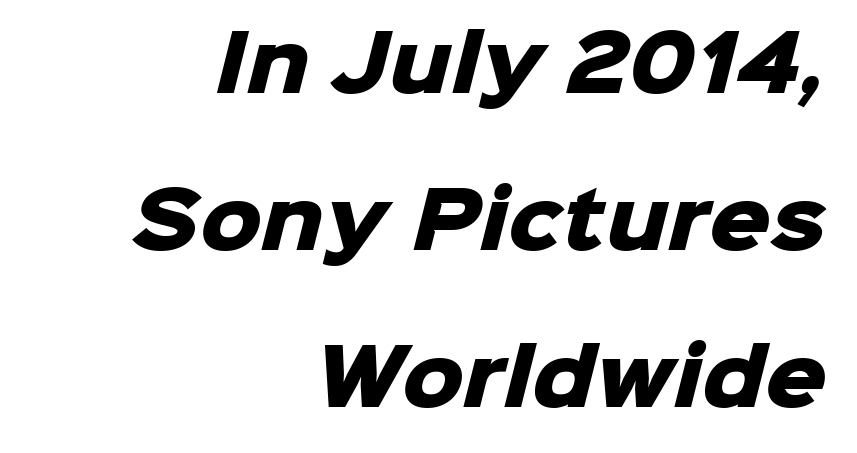
Q: Is the text bold? A: Yes.
Q: Is the typeface a serif or a sans-serif typeface? A: Sans-serif.
Q: Is the text underlined? A: No.
Q: How is the paragraph aligned? A: Right-aligned.
Q: Is the spacing between letters normal or unusually wide? A: Normal.
Q: Is the spacing between lines tight, normal or loose? A: Loose.
Q: Width (condensed, normal, or wide)? A: Normal.
Q: Stroke contrast? A: Low.
Q: x-height? A: Medium.
Q: Monospaced? A: No.
